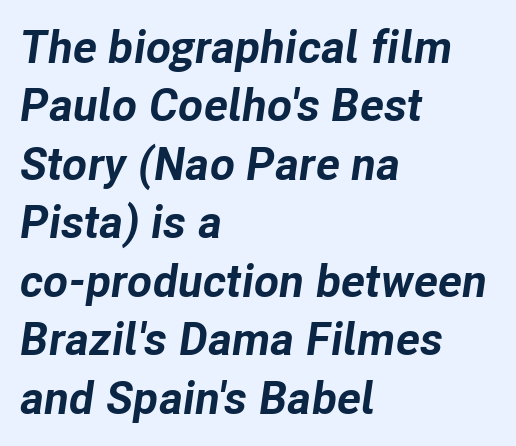
The image shows 46 px bold type, italic (leaning right); set left-aligned, normal line spacing (1.27x), normal letter spacing, not underlined; low stroke contrast and a medium x-height.
